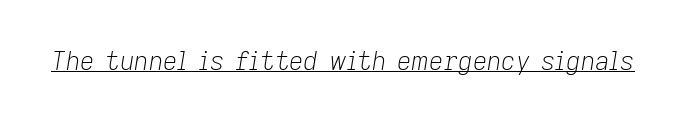
The image shows 25 px text type, italic (leaning right); set normal letter spacing, underlined.
